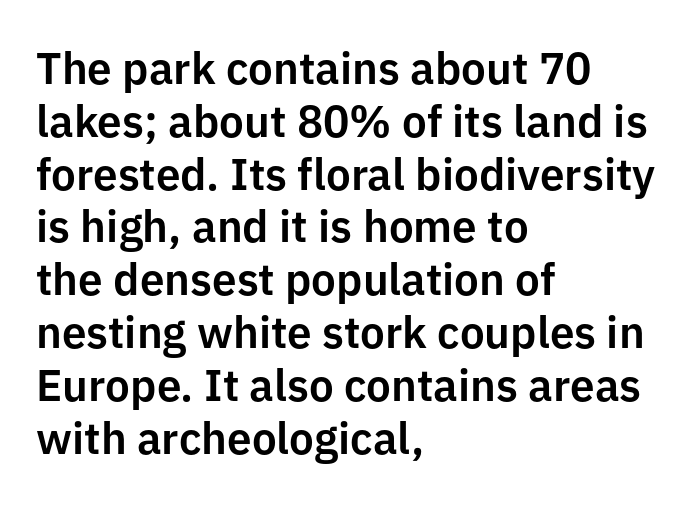
The image shows 44 px sans-serif type, upright; set left-aligned, line spacing 1.2x, normal letter spacing, not underlined; low stroke contrast and a medium x-height.
